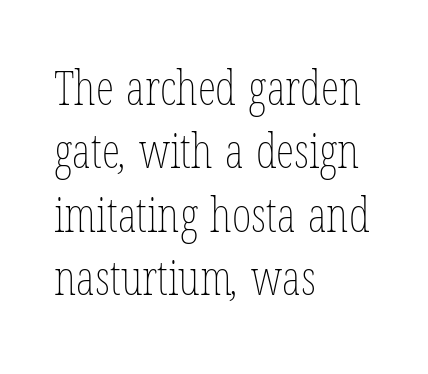
The image shows 47 px thin, condensed type; set left-aligned, normal line spacing (1.35x), normal letter spacing, not underlined; low stroke contrast and a medium x-height.
